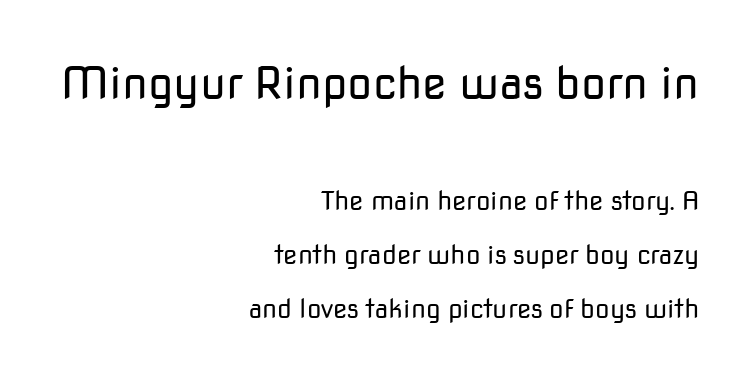
The image shows 45 px regular-weight sans-serif type, upright; set right-aligned, loose line spacing (2.07x), normal letter spacing, not underlined; the first (top) block is 1.73x larger; low stroke contrast and a medium x-height.
